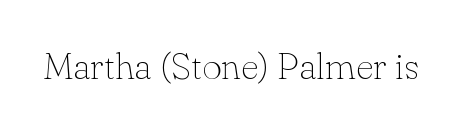
{"serif": "yes", "italic": "no", "bold": "no", "weight": "thin", "width": "normal", "stroke_contrast": "low", "x_height": "small", "monospaced": "no", "underline": "no", "letter_spacing": "normal", "letter_spacing_em": 0.0, "glyph_px": 38}
